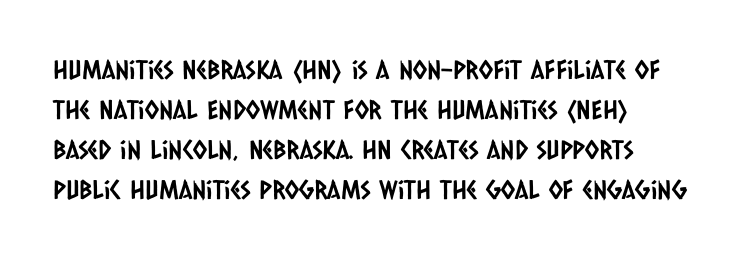
If you measured baseline to baseline, you'd find a middling distance. Descenders are the only things crossing below the line. These lines keep a tight, regular rhythm from letter to letter.
